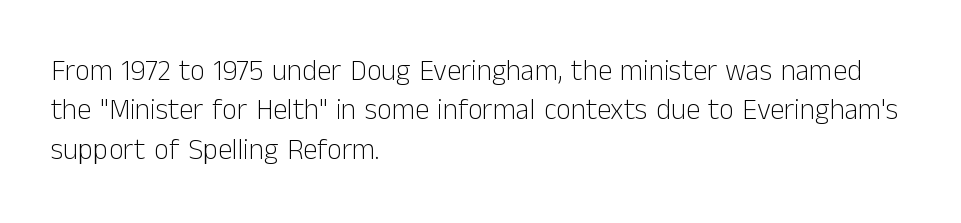
{"serif": "no", "italic": "no", "bold": "no", "weight": "light", "width": "normal", "stroke_contrast": "low", "x_height": "medium", "monospaced": "no", "underline": "no", "align": "left", "line_spacing": "normal", "line_spacing_ratio": 1.36, "letter_spacing": "normal", "letter_spacing_em": 0.0, "glyph_px": 29}
